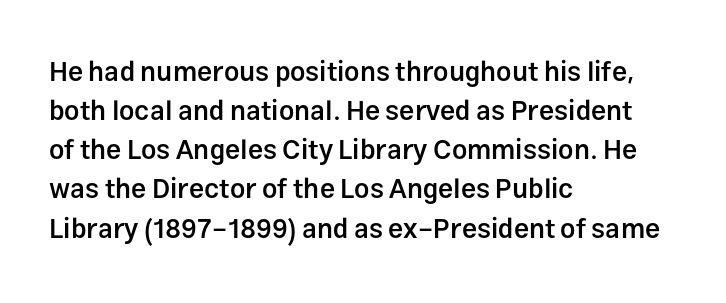
{"italic": "no", "bold": "semi", "underline": "no", "align": "left", "line_spacing": "normal", "line_spacing_ratio": 1.45, "letter_spacing": "normal", "letter_spacing_em": 0.0, "glyph_px": 27}
